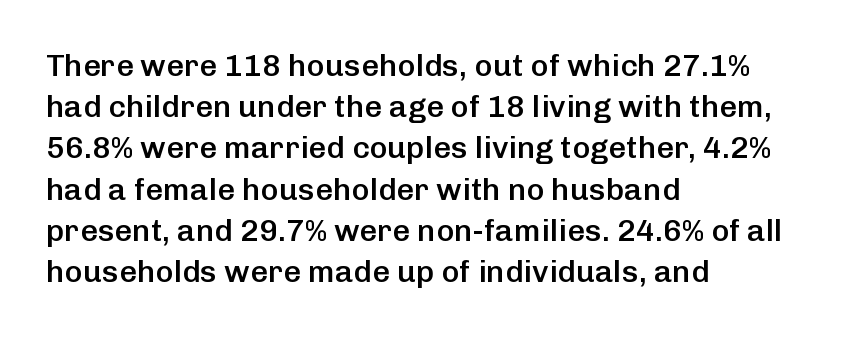
Q: Is the text bold? A: Semi-bold.
Q: Is the text italic (slanted)? A: No, it is upright.
Q: Is the typeface a serif or a sans-serif typeface? A: Sans-serif.
Q: Is the text underlined? A: No.
Q: How is the paragraph aligned? A: Left-aligned.
Q: Is the spacing between letters normal or unusually wide? A: Normal.
Q: Is the spacing between lines tight, normal or loose? A: Normal.
Q: Width (condensed, normal, or wide)? A: Normal.
Q: Stroke contrast? A: Low.
Q: x-height? A: Medium.
Q: Monospaced? A: No.
